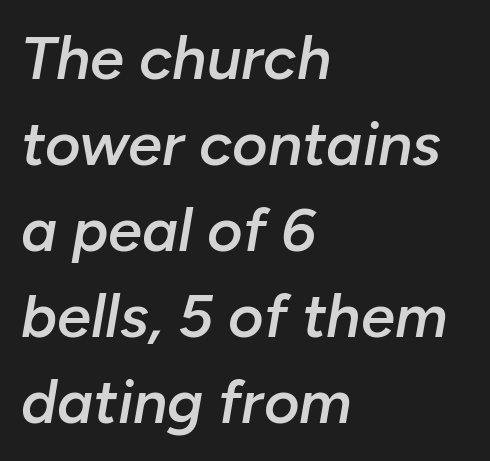
The image shows 61 px semibold type, italic (leaning right); set left-aligned, normal line spacing (1.41x), normal letter spacing, not underlined; low stroke contrast and a medium x-height.
